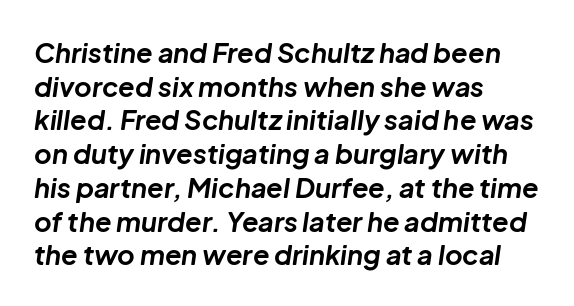
Q: Is the text bold? A: Yes.
Q: Is the text italic (slanted)? A: Yes, it leans right by about 8 degrees.
Q: Is the text underlined? A: No.
Q: How is the paragraph aligned? A: Left-aligned.
Q: Is the spacing between letters normal or unusually wide? A: Normal.
Q: Is the spacing between lines tight, normal or loose? A: Normal.
